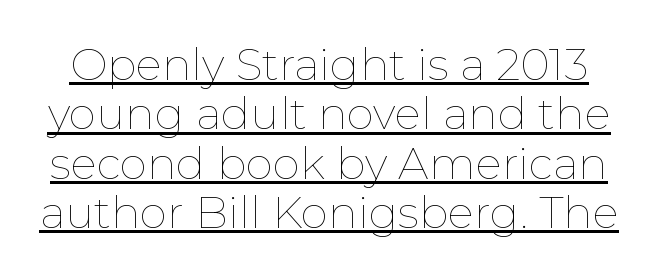
The image shows 44 px thin type, upright; set tight line spacing (1.12x), normal letter spacing, underlined; low stroke contrast and a medium x-height.
